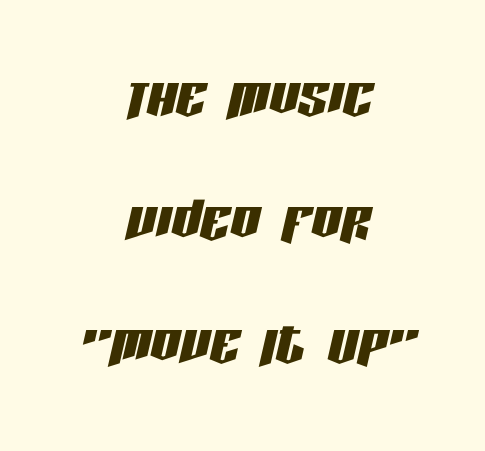
{"italic": "yes", "lean": "right", "slant_degrees": 13, "width": "condensed", "stroke_contrast": "low", "x_height": "large", "monospaced": "no", "underline": "no", "align": "center", "line_spacing": "normal", "line_spacing_ratio": 1.67, "letter_spacing": "normal", "letter_spacing_em": 0.0, "glyph_px": 74}
